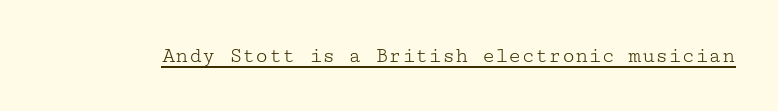
{"italic": "no", "bold": "no", "underline": "yes", "letter_spacing": "normal", "letter_spacing_em": 0.0, "glyph_px": 22}
